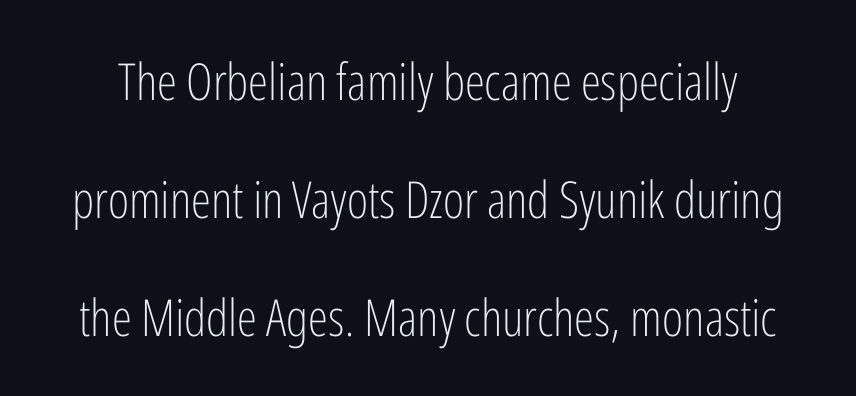
Q: Is the text bold? A: No.
Q: Is the text italic (slanted)? A: No, it is upright.
Q: Is the typeface a serif or a sans-serif typeface? A: Sans-serif.
Q: Is the text underlined? A: No.
Q: Is the spacing between letters normal or unusually wide? A: Normal.
Q: Is the spacing between lines tight, normal or loose? A: Loose.
Q: Width (condensed, normal, or wide)? A: Condensed.
Q: Stroke contrast? A: Low.
Q: x-height? A: Medium.
Q: Monospaced? A: No.
